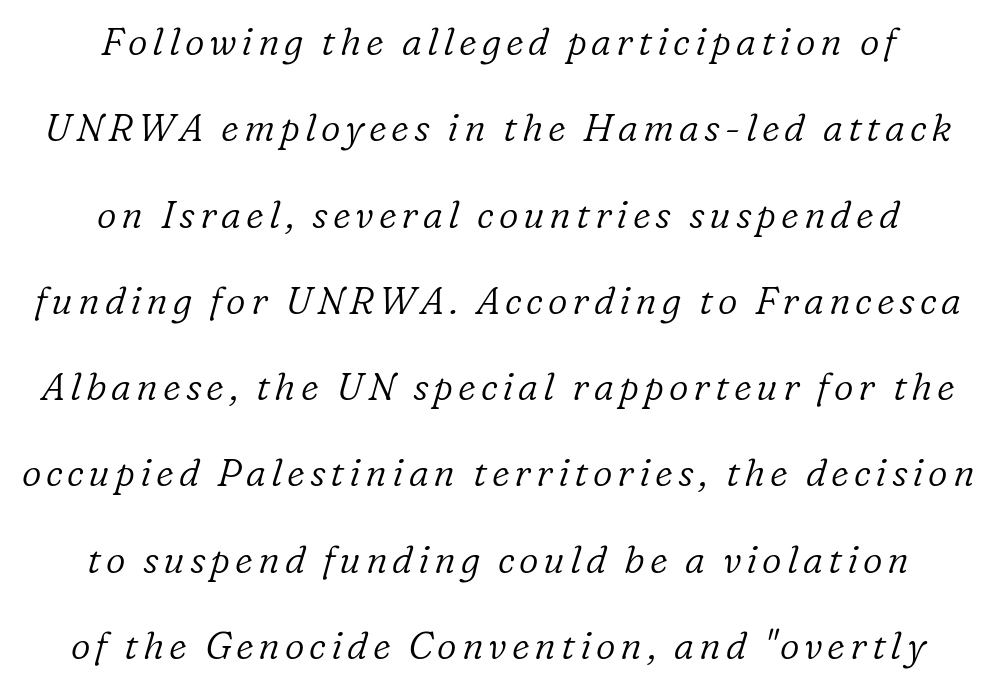
Q: Is the text bold? A: No.
Q: Is the text italic (slanted)? A: Yes, it leans right by about 16 degrees.
Q: Is the typeface a serif or a sans-serif typeface? A: Serif.
Q: Is the text underlined? A: No.
Q: How is the paragraph aligned? A: Centered.
Q: Is the spacing between lines tight, normal or loose? A: Loose.
Q: Width (condensed, normal, or wide)? A: Normal.
Q: Stroke contrast? A: Low.
Q: x-height? A: Medium.
Q: Monospaced? A: No.
